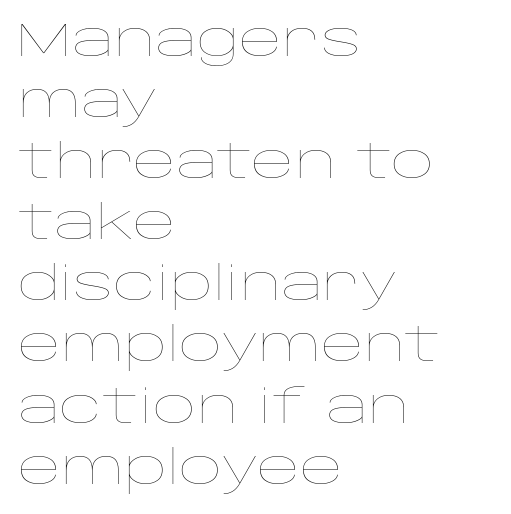
The image shows 47 px thin, wide type, upright; set left-aligned, normal line spacing (1.3x), normal letter spacing, not underlined; low stroke contrast and a large x-height.
